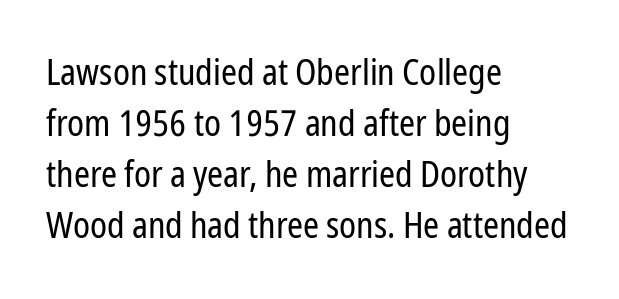
Each line starts at the same left margin while the right side varies. Check under the words: just untouched page. The weight would be labelled regular, book, light, or lighter still. Ascenders rise straight up at ninety degrees.
